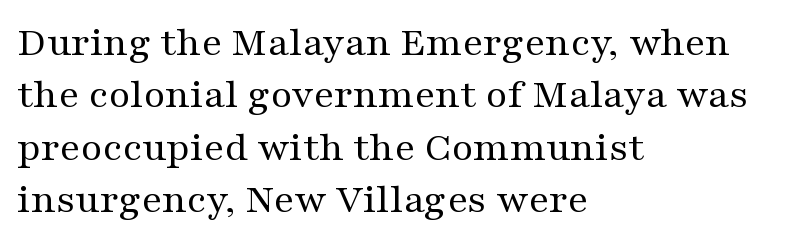
The image shows 42 px regular-weight, wide serif type, upright; set left-aligned, normal line spacing (1.25x), normal letter spacing, not underlined; medium stroke contrast and a medium x-height.
